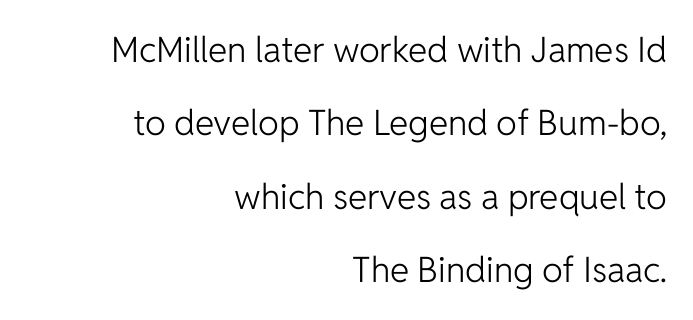
The image shows 35 px light sans-serif type, upright; set right-aligned, loose line spacing (2.1x), normal letter spacing, not underlined; low stroke contrast and a medium x-height.
